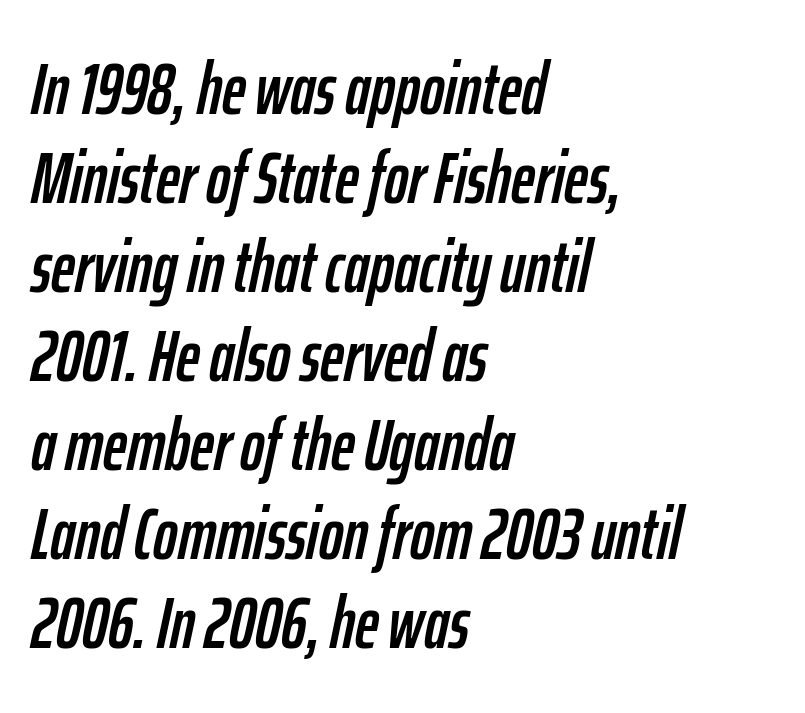
One-word summary of the alignment: left. Short note: letters normally spaced. The area under the type is left untouched. Characters are canted at an angle relative to the baseline's perpendicular.
